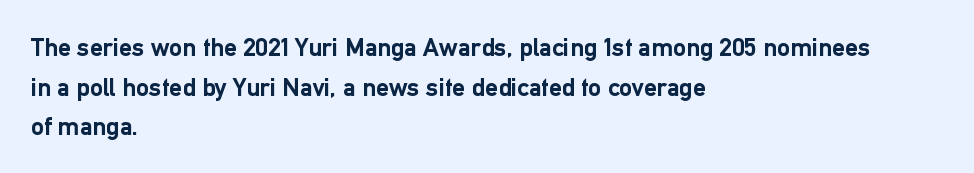
Q: Is the text bold? A: Yes.
Q: Is the text italic (slanted)? A: No, it is upright.
Q: Is the text underlined? A: No.
Q: How is the paragraph aligned? A: Left-aligned.
Q: Is the spacing between letters normal or unusually wide? A: Normal.
Q: Is the spacing between lines tight, normal or loose? A: Normal.
